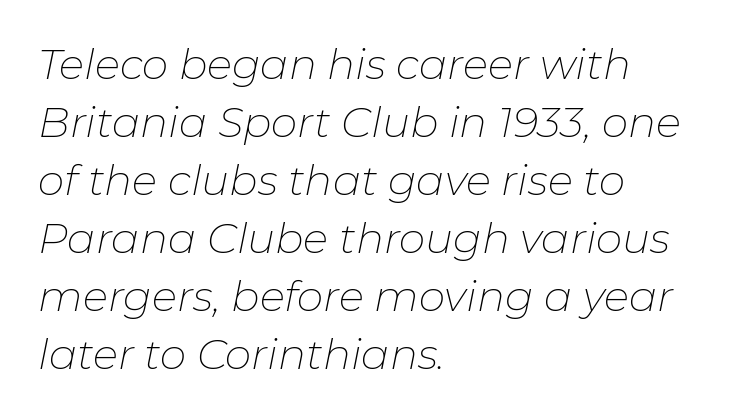
{"italic": "yes", "lean": "right", "slant_degrees": 11, "bold": "no", "weight": "thin", "width": "normal", "stroke_contrast": "low", "x_height": "medium", "monospaced": "no", "underline": "no", "align": "left", "line_spacing": "normal", "line_spacing_ratio": 1.38, "letter_spacing": "normal", "letter_spacing_em": 0.0, "glyph_px": 42}
